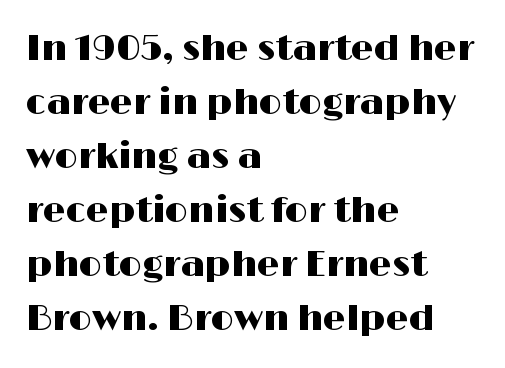
{"serif": "no", "italic": "no", "width": "wide", "stroke_contrast": "high", "x_height": "medium", "monospaced": "no", "underline": "no", "align": "left", "line_spacing": "normal", "line_spacing_ratio": 1.5, "letter_spacing": "normal", "letter_spacing_em": 0.0, "glyph_px": 36}
